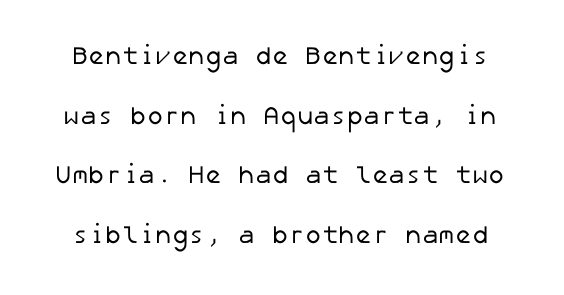
Q: Is the text bold? A: No.
Q: Is the text underlined? A: No.
Q: Is the spacing between letters normal or unusually wide? A: Normal.
Q: Is the spacing between lines tight, normal or loose? A: Loose.
